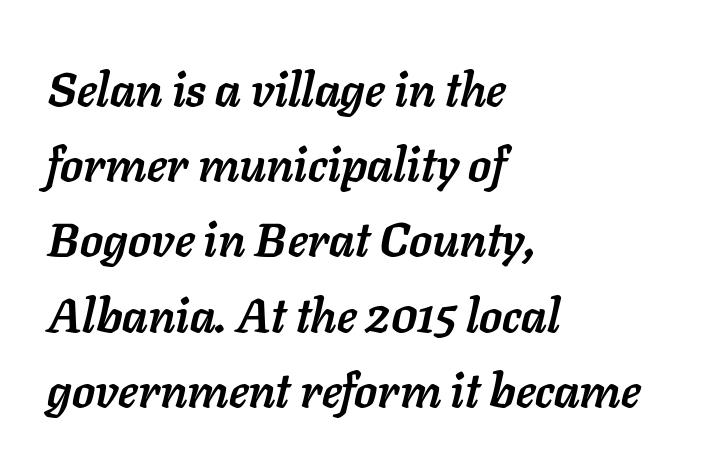
Each new line begins a customary step beneath the previous one. The typesetter chose a ragged-right arrangement here. Rule under the text: the space is simply empty. Notice how thick the strokes are: this is what a full bold looks like.
